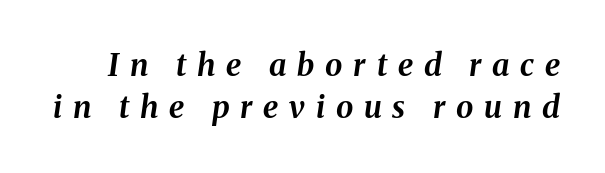
The image shows 31 px bold type, italic (leaning right); set normal line spacing (1.36x), unusually wide letter spacing (+0.35 em), not underlined; medium stroke contrast and a medium x-height.
